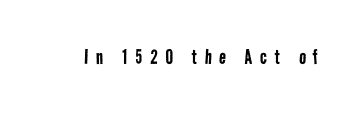
The image shows 23 px text type; set unusually wide letter spacing (+0.33 em), not underlined.
